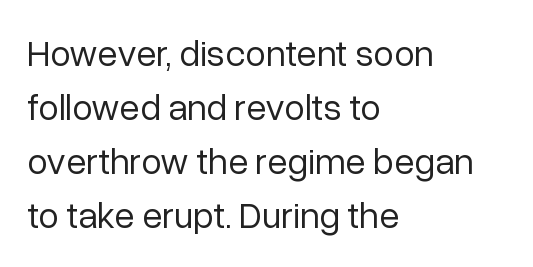
Letterform terminals end flat and unadorned throughout the passage. Caption: face not bold, strokes unweighted. Evenly set lines give the paragraph a standard silhouette. The words here are not underlined. The face used here is proportionally spaced, like ordinary book or web type.
